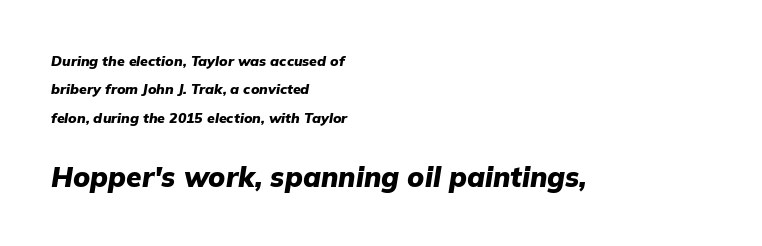
{"italic": "yes", "lean": "right", "slant_degrees": 9, "bold": "yes", "weight": "heavy", "width": "normal", "stroke_contrast": "low", "x_height": "medium", "monospaced": "no", "underline": "no", "align": "left", "line_spacing": "loose", "line_spacing_ratio": 2.02, "letter_spacing": "normal", "letter_spacing_em": 0.0, "larger_block": "second", "size_ratio": 2.0, "glyph_px": 28}
